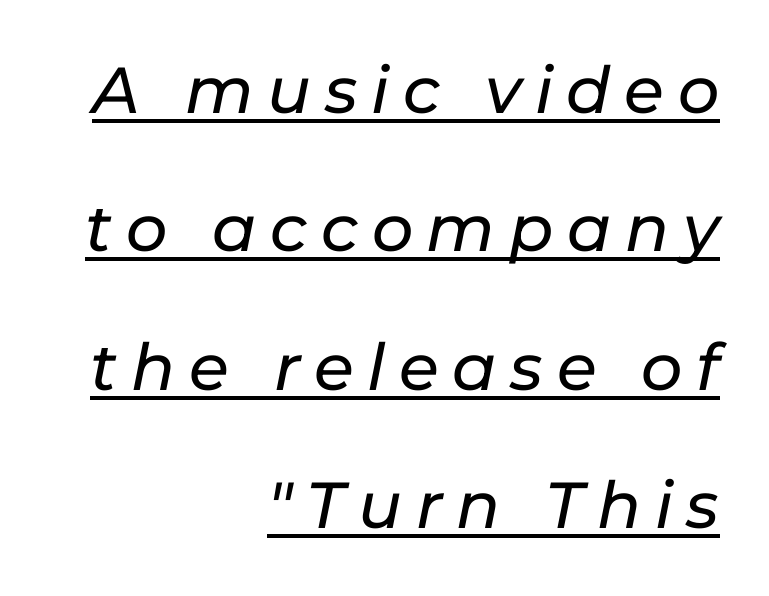
Q: Is the text italic (slanted)? A: Yes, it leans right by about 11 degrees.
Q: Is the text underlined? A: Yes.
Q: How is the paragraph aligned? A: Right-aligned.
Q: Is the spacing between letters normal or unusually wide? A: Unusually wide.
Q: Is the spacing between lines tight, normal or loose? A: Loose.
Q: Width (condensed, normal, or wide)? A: Normal.
Q: Stroke contrast? A: Low.
Q: x-height? A: Medium.
Q: Monospaced? A: No.
